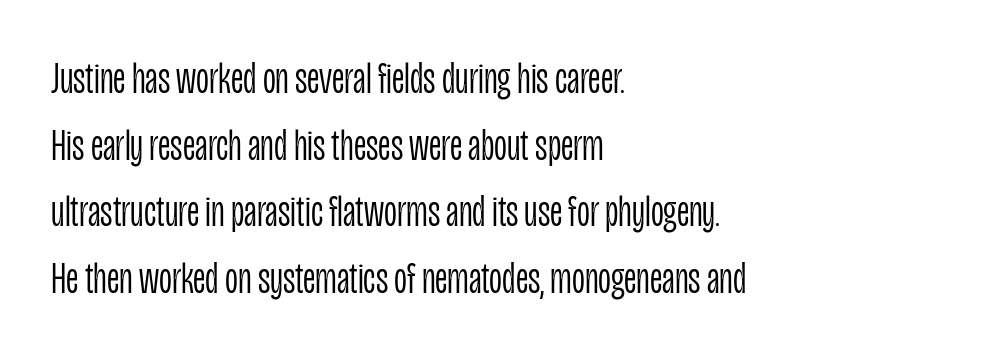
I'd call this a sans setting — the letters go barefoot. Is this a fixed-width face? No — the glyphs have proportional, varying widths. You could call the tracking neutral — neither tight nor loose. This rendering features lettering with no underline. This block has exactly the height ordinary leading produces.
